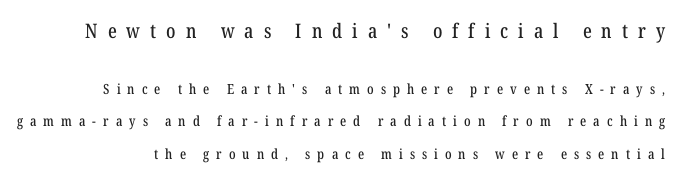
{"italic": "no", "underline": "no", "line_spacing": "loose", "line_spacing_ratio": 2.33, "letter_spacing": "wide", "letter_spacing_em": 0.5, "larger_block": "first", "size_ratio": 1.43, "glyph_px": 20}
